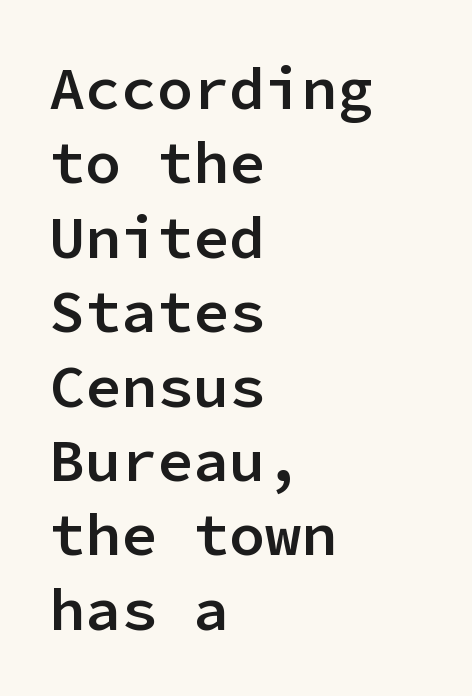
To sum up the face: it is a sans, with no serifs. Here the glyphs are tracked normally, forming tight word shapes. Layout note: lines flush left. Do the letters lean? They stand straight. Note the uniform advance width — an 'i' takes as much space as an 'm'.
